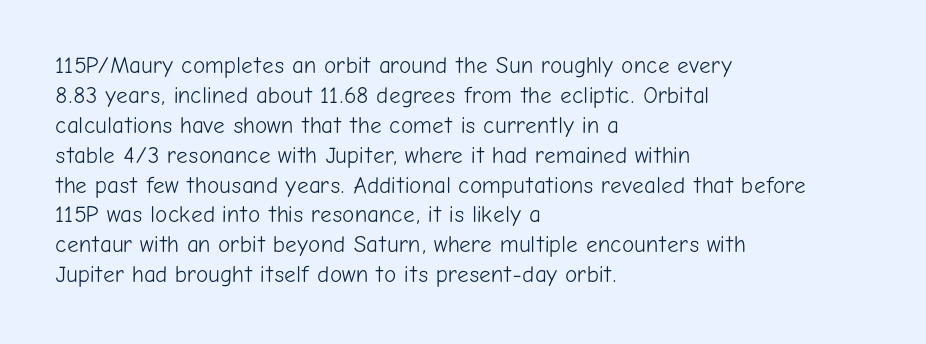
Q: Is the text bold? A: No.
Q: Is the text italic (slanted)? A: No, it is upright.
Q: Is the text underlined? A: No.
Q: How is the paragraph aligned? A: Left-aligned.
Q: Is the spacing between letters normal or unusually wide? A: Normal.
Q: Is the spacing between lines tight, normal or loose? A: Normal.
